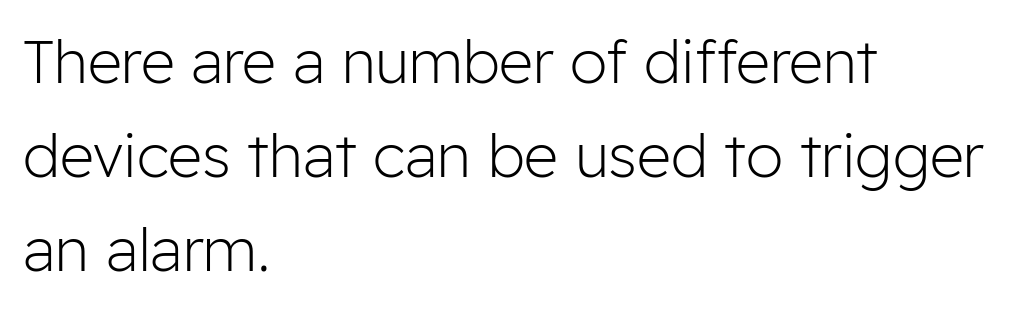
The image shows 60 px light sans-serif type, upright; set left-aligned, normal line spacing (1.57x), normal letter spacing, not underlined; low stroke contrast and a medium x-height.
